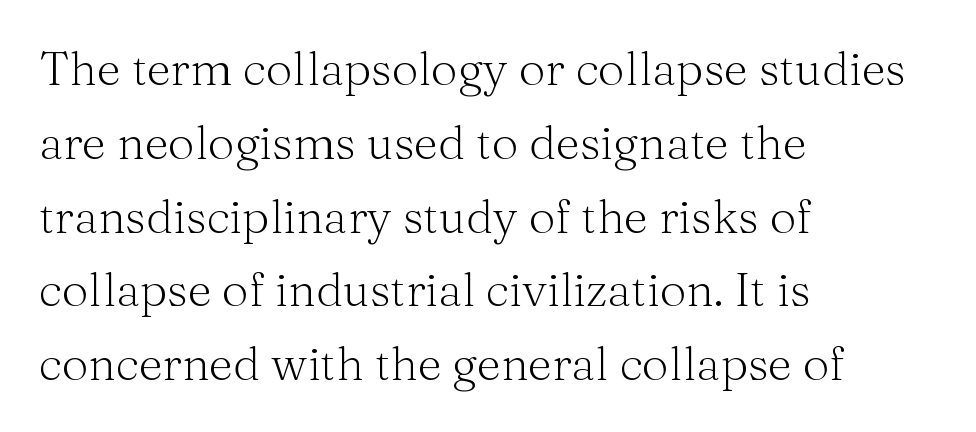
The image shows 47 px light serif type, upright; set left-aligned, normal line spacing (1.57x), normal letter spacing, not underlined; medium stroke contrast and a medium x-height.
